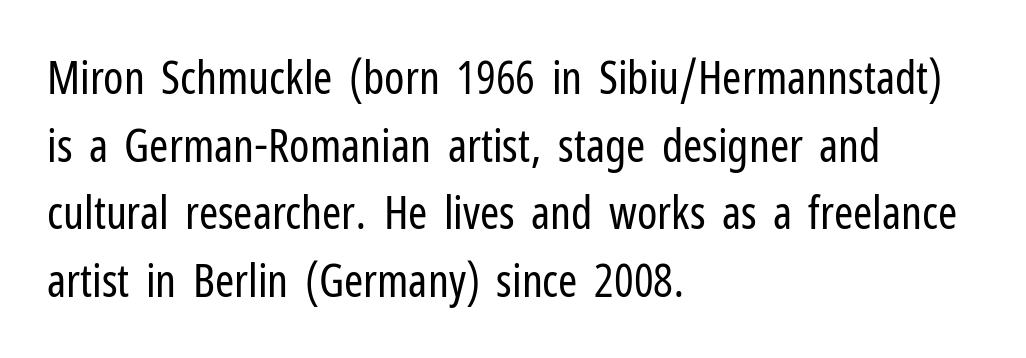
{"serif": "no", "italic": "no", "bold": "no", "weight": "regular", "width": "condensed", "stroke_contrast": "low", "x_height": "medium", "monospaced": "no", "underline": "no", "align": "left", "line_spacing": "normal", "line_spacing_ratio": 1.47, "letter_spacing": "normal", "letter_spacing_em": 0.0, "glyph_px": 46}
